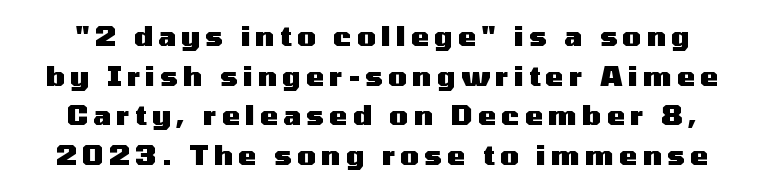
{"italic": "no", "bold": "yes", "underline": "no", "line_spacing": "normal", "line_spacing_ratio": 1.47, "letter_spacing": "wide", "letter_spacing_em": 0.2, "glyph_px": 27}
